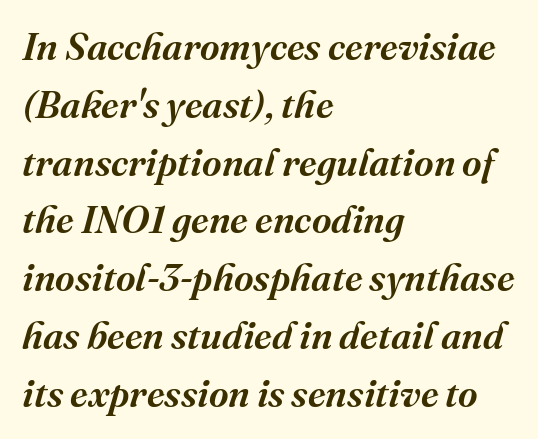
The image shows 38 px semibold serif type, italic (leaning right); set left-aligned, normal line spacing (1.52x), normal letter spacing, not underlined; medium stroke contrast and a medium x-height.
